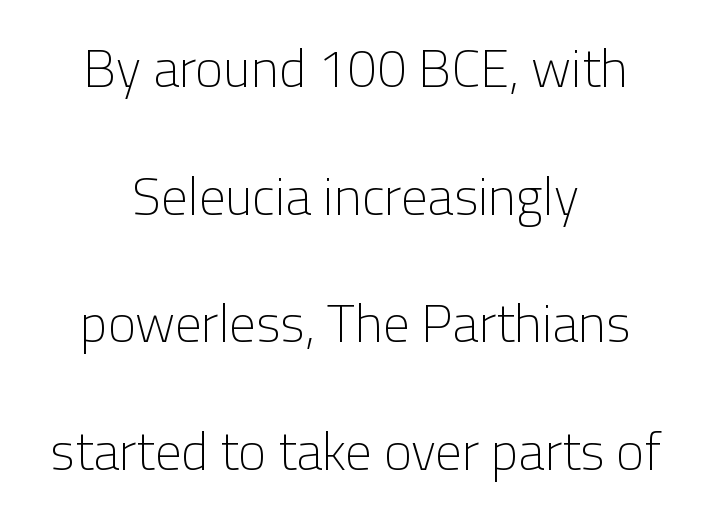
The image shows 53 px light sans-serif type, upright; set centered, loose line spacing (2.41x), normal letter spacing, not underlined; low stroke contrast and a medium x-height.
